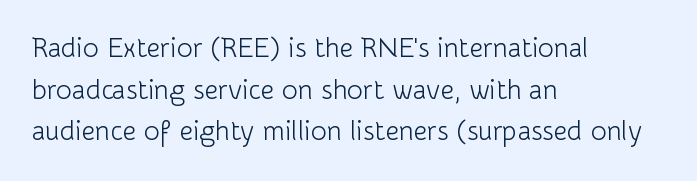
The image shows 27 px text type, upright; set left-aligned, normal line spacing (1.54x), normal letter spacing, not underlined.
